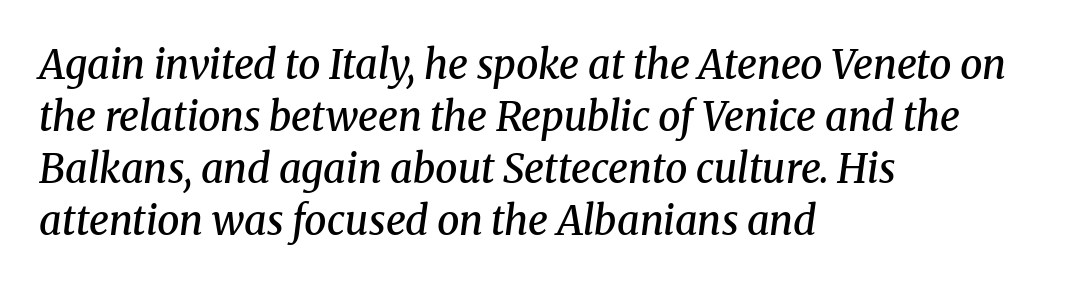
{"serif": "yes", "italic": "yes", "lean": "right", "slant_degrees": 8, "bold": "semi", "weight": "semibold", "width": "normal", "stroke_contrast": "medium", "x_height": "medium", "monospaced": "no", "underline": "no", "align": "left", "line_spacing": "normal", "line_spacing_ratio": 1.3, "letter_spacing": "normal", "letter_spacing_em": 0.0, "glyph_px": 40}
